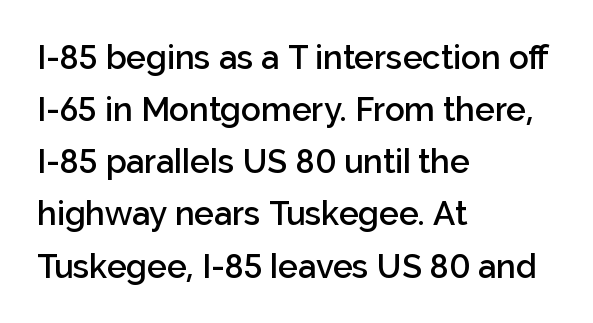
{"serif": "no", "italic": "no", "bold": "semi", "weight": "semibold", "width": "normal", "stroke_contrast": "low", "x_height": "medium", "monospaced": "no", "underline": "no", "align": "left", "line_spacing": "normal", "line_spacing_ratio": 1.58, "letter_spacing": "normal", "letter_spacing_em": 0.0, "glyph_px": 33}
